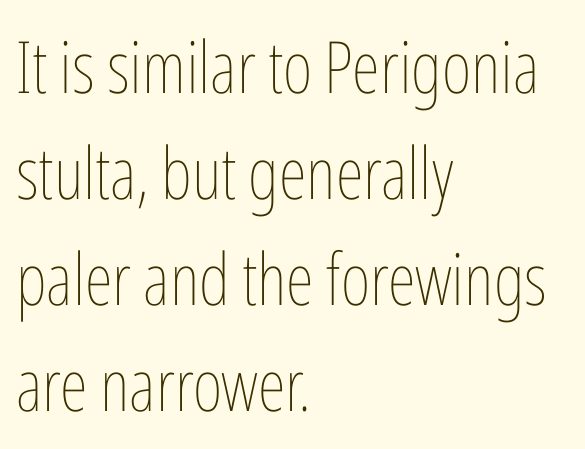
Descender tails drop into unmarked territory. The letters stand upright; this is a roman face. The passage shown is not bold in any degree. You could not count columns in this text — the font is proportionally spaced. Nobody touched the tracking dial on this one. Short and long lines alike share a common starting point at left.
